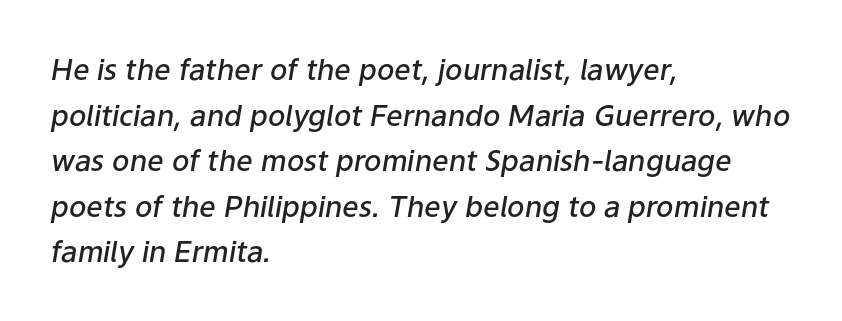
Compared with a centered layout, this one pins lines to the left instead. No word sits above an underline. The rendering applies a slant to the glyphs. Notice how descenders clear the ascenders below comfortably — that's standard leading.
